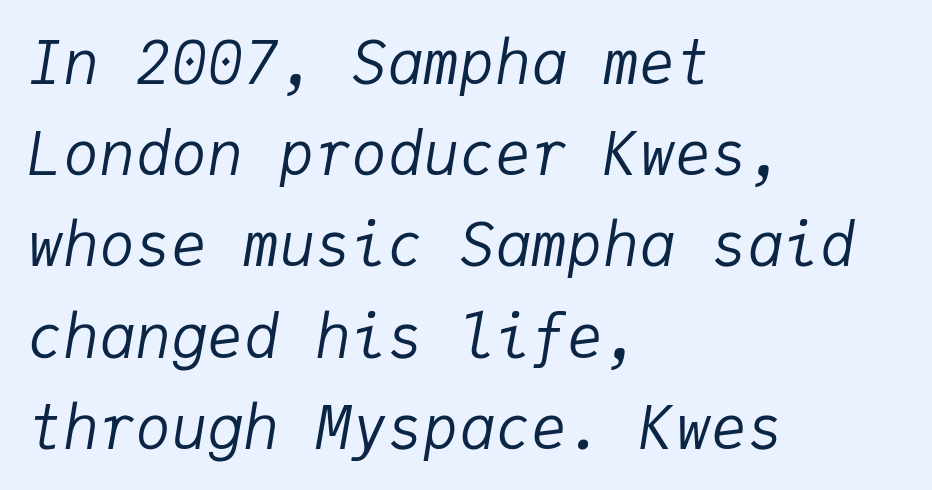
Q: Is the text bold? A: No.
Q: Is the text italic (slanted)? A: Yes, it leans right by about 9 degrees.
Q: Is the text underlined? A: No.
Q: How is the paragraph aligned? A: Left-aligned.
Q: Is the spacing between letters normal or unusually wide? A: Normal.
Q: Is the spacing between lines tight, normal or loose? A: Normal.
Q: Width (condensed, normal, or wide)? A: Normal.
Q: Stroke contrast? A: Low.
Q: x-height? A: Medium.
Q: Monospaced? A: Yes.
